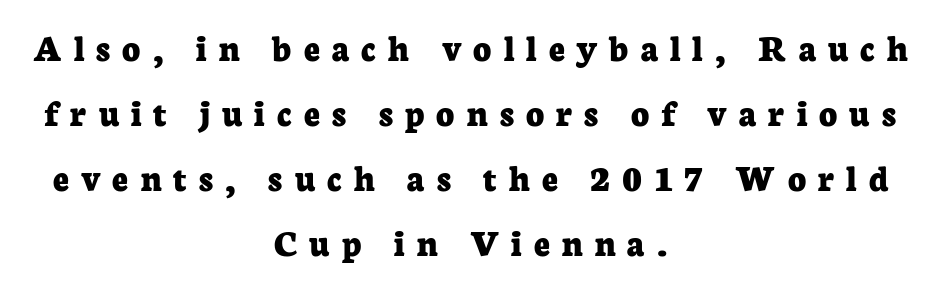
The passage shown is typed in a proportional face where columns would drift. The sample has been set heavy, in full bold. Does the type have serifs? Yes, each stem ends in a small foot. Alignment: centered. Honestly, the row spacing looks completely unremarkable. This rendering features lettering with no underline.
